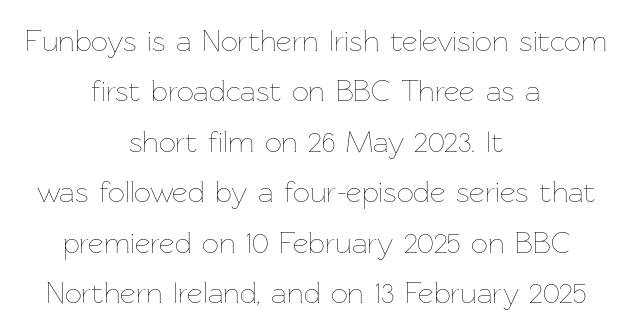
The image shows 30 px thin type, upright; set centered, normal line spacing (1.68x), normal letter spacing, not underlined; low stroke contrast and a medium x-height.
